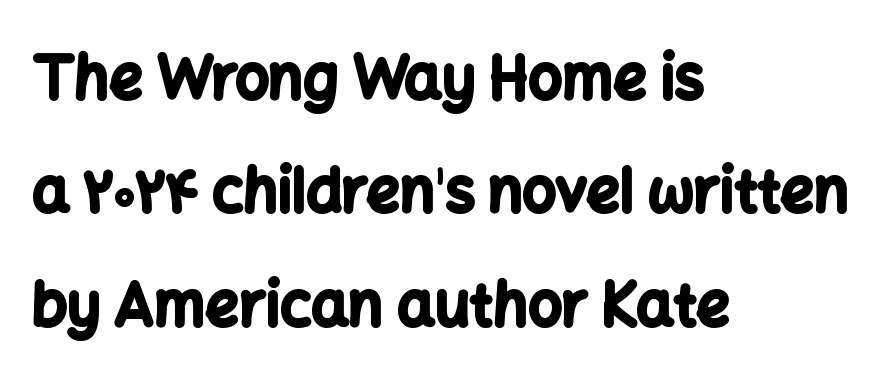
Q: Is the text bold? A: Yes.
Q: Is the text italic (slanted)? A: No, it is upright.
Q: Is the typeface a serif or a sans-serif typeface? A: Sans-serif.
Q: Is the text underlined? A: No.
Q: How is the paragraph aligned? A: Left-aligned.
Q: Is the spacing between letters normal or unusually wide? A: Normal.
Q: Is the spacing between lines tight, normal or loose? A: Loose.
Q: Width (condensed, normal, or wide)? A: Normal.
Q: Stroke contrast? A: Low.
Q: x-height? A: Medium.
Q: Monospaced? A: No.
